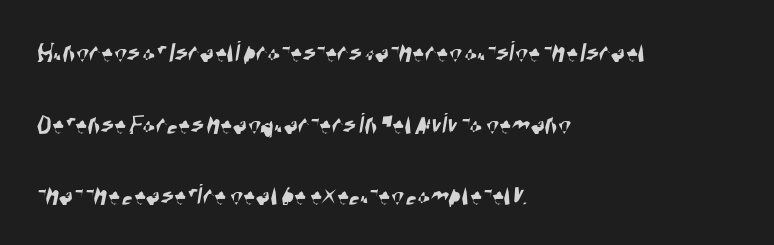
Q: Is the typeface a serif or a sans-serif typeface? A: Sans-serif.
Q: Is the text underlined? A: No.
Q: How is the paragraph aligned? A: Left-aligned.
Q: Is the spacing between letters normal or unusually wide? A: Normal.
Q: Is the spacing between lines tight, normal or loose? A: Loose.
Q: Width (condensed, normal, or wide)? A: Condensed.
Q: Stroke contrast? A: High.
Q: x-height? A: Large.
Q: Monospaced? A: No.
